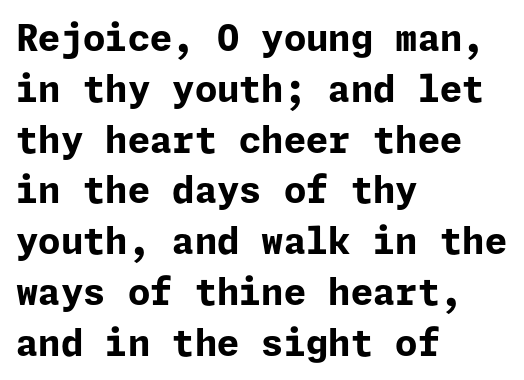
Q: Is the text bold? A: Yes.
Q: Is the text italic (slanted)? A: No, it is upright.
Q: Is the typeface a serif or a sans-serif typeface? A: Sans-serif.
Q: Is the text underlined? A: No.
Q: How is the paragraph aligned? A: Left-aligned.
Q: Is the spacing between letters normal or unusually wide? A: Normal.
Q: Is the spacing between lines tight, normal or loose? A: Normal.
Q: Width (condensed, normal, or wide)? A: Normal.
Q: Stroke contrast? A: Low.
Q: x-height? A: Medium.
